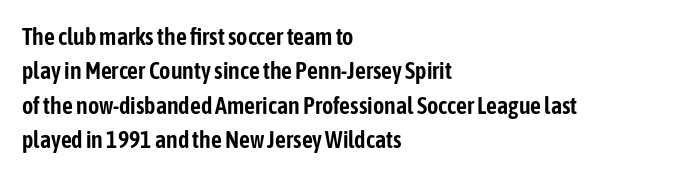
The rows are spaced the way most documents space them. Italic: no, the glyphs are upright roman. Reading down the block, your eye returns to a fixed left position each line. The words here are not underlined. Nothing unusual about the tracking: characters are spaced as the font intends.
